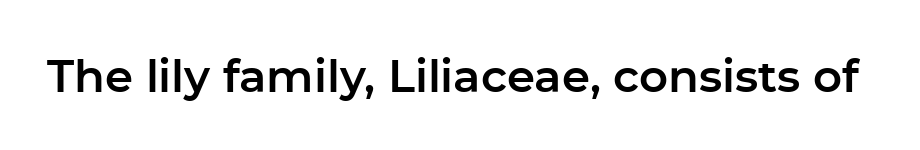
The image shows 45 px sans-serif type, upright; set normal letter spacing, not underlined; low stroke contrast and a medium x-height.
